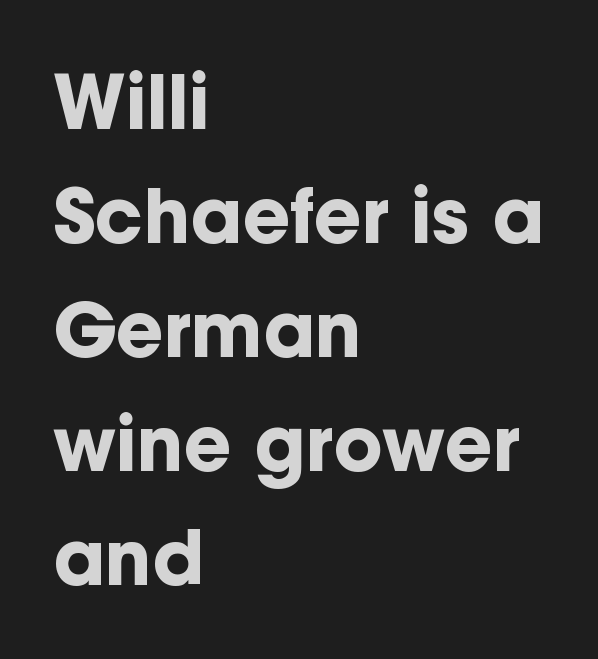
Pretty heavy lettering here — definitely bold. Caption: multi-line text, flush left, ragged right. These lines are rendered in a variable-pitch font. The rendering uses a moderate line-height, typical for paragraphs. A roman cut, with each character standing at attention.
